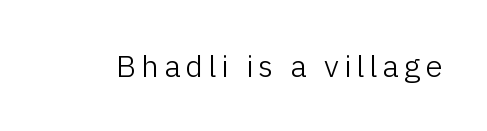
{"serif": "no", "italic": "no", "bold": "no", "weight": "light", "width": "normal", "stroke_contrast": "low", "x_height": "medium", "monospaced": "no", "underline": "no", "glyph_px": 31}
